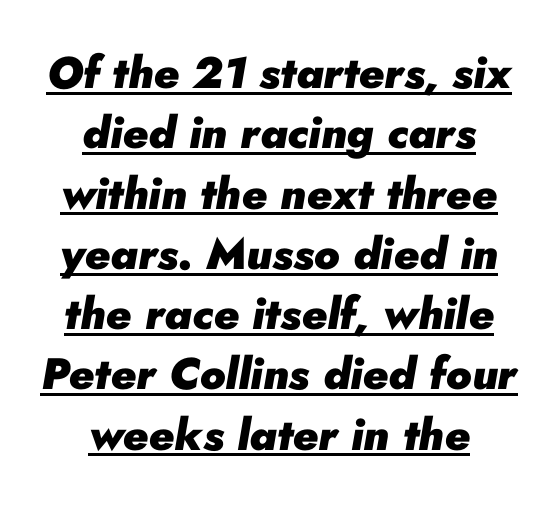
If you folded the block vertically in half, each line would mirror itself in length. Baseline-to-baseline distance is the conventional proportion of letter height. Caption: bold face, heavy strokes. The typography opts for an oblique posture over an upright one.
